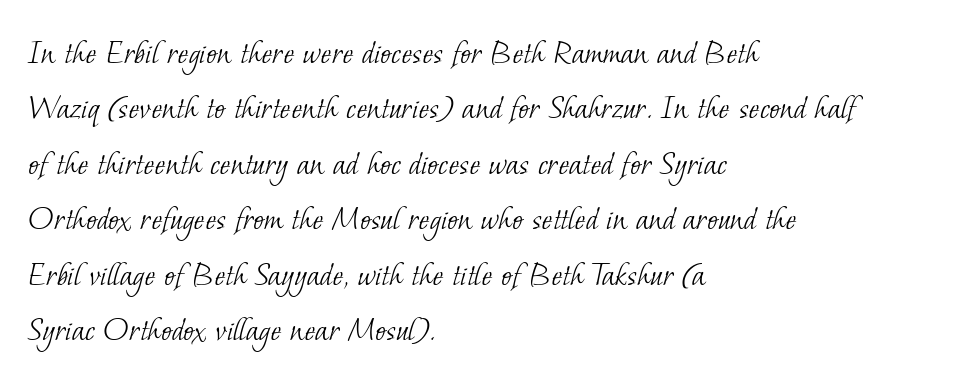
Varying glyph widths throughout — classic text-font behaviour. Normally led — the rows are evenly, conventionally spaced. The letters sit at their default tracking, neither squeezed nor spread. Unbolded letterforms with no extra heft. Look at the bottom of the vertical strokes: they flare into serifs here. Beneath every word, the page is bare.
